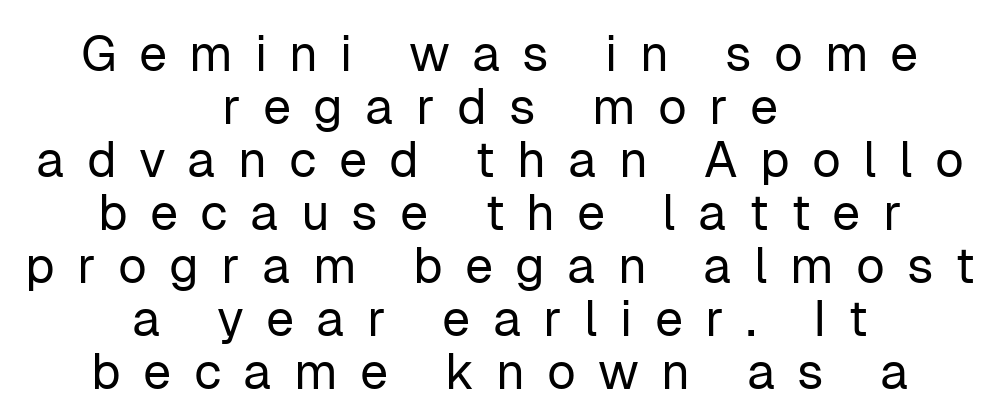
{"serif": "no", "italic": "no", "bold": "no", "weight": "regular", "width": "normal", "stroke_contrast": "low", "x_height": "medium", "monospaced": "no", "underline": "no", "align": "center", "line_spacing": "tight", "line_spacing_ratio": 1.06, "letter_spacing": "wide", "letter_spacing_em": 0.44, "glyph_px": 50}
